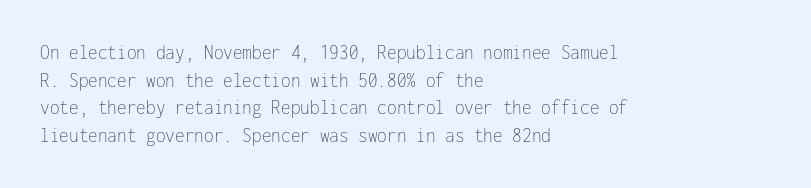
{"italic": "no", "bold": "no", "underline": "no", "align": "left", "line_spacing": "normal", "line_spacing_ratio": 1.26, "letter_spacing": "normal", "letter_spacing_em": 0.0, "glyph_px": 22}
